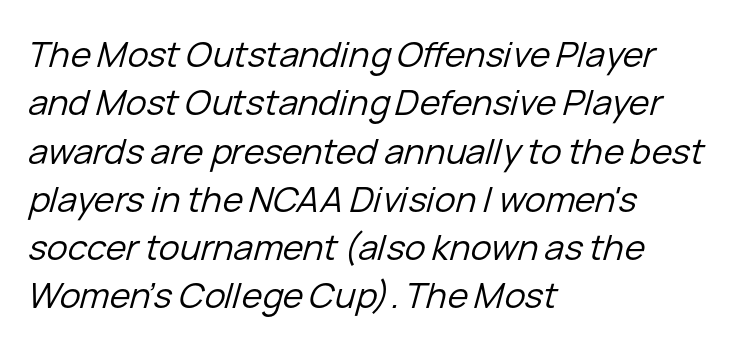
{"italic": "yes", "lean": "right", "slant_degrees": 15, "bold": "no", "weight": "regular", "width": "normal", "stroke_contrast": "low", "x_height": "medium", "monospaced": "no", "underline": "no", "align": "left", "line_spacing": "normal", "line_spacing_ratio": 1.38, "letter_spacing": "normal", "letter_spacing_em": 0.0, "glyph_px": 35}
